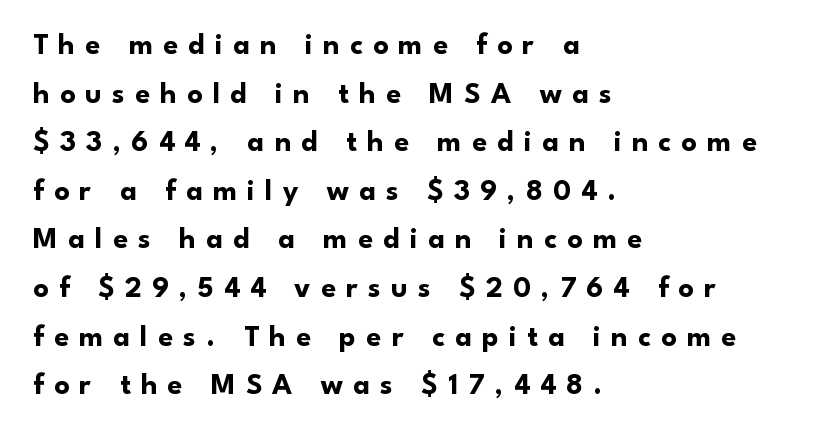
Does the type have serifs? No, each stem ends abruptly. A normal amount of white space separates one row of letters from the next. Proportional: the letters do not fall into vertical columns. These words are printed bold, with thick strokes throughout.
